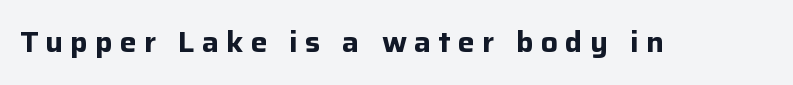
Q: Is the text bold? A: Yes.
Q: Is the text italic (slanted)? A: No, it is upright.
Q: Is the typeface a serif or a sans-serif typeface? A: Sans-serif.
Q: Is the text underlined? A: No.
Q: Is the spacing between letters normal or unusually wide? A: Unusually wide.
Q: Width (condensed, normal, or wide)? A: Normal.
Q: Stroke contrast? A: Low.
Q: x-height? A: Medium.
Q: Monospaced? A: No.
